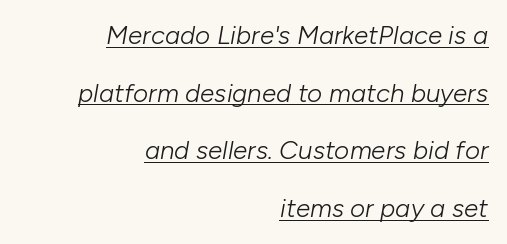
Q: Is the text bold? A: No.
Q: Is the text italic (slanted)? A: Yes, it leans right by about 10 degrees.
Q: Is the text underlined? A: Yes.
Q: How is the paragraph aligned? A: Right-aligned.
Q: Is the spacing between letters normal or unusually wide? A: Normal.
Q: Is the spacing between lines tight, normal or loose? A: Loose.
